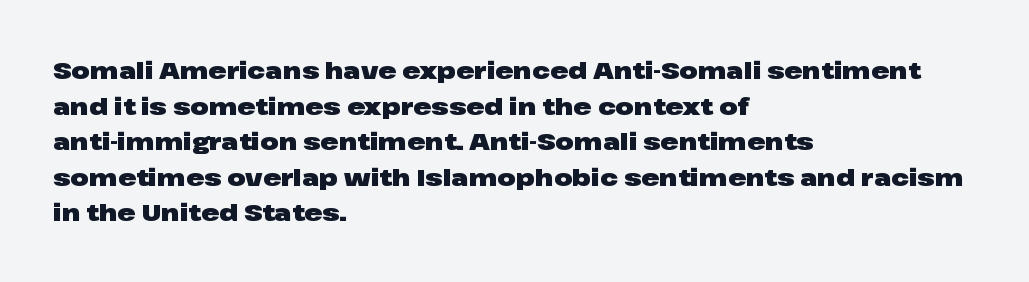
The image shows 24 px bold type, upright; set left-aligned, normal line spacing (1.48x), normal letter spacing, not underlined.
